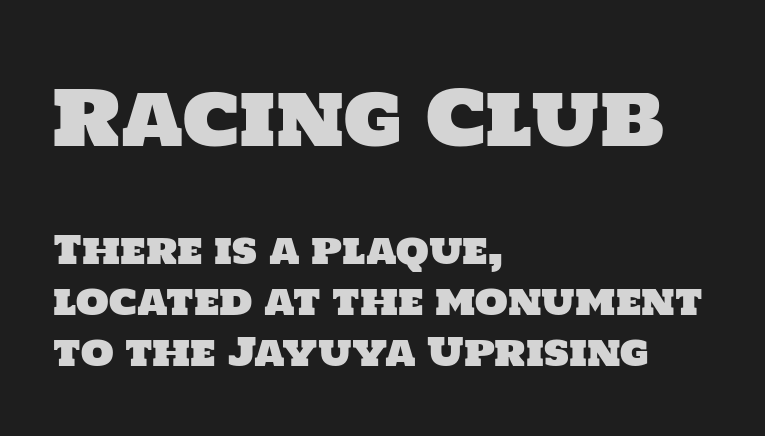
Think of a printed novel: that variable character pitch is what you see here. Default kerning and tracking; the words read as compact shapes. A typesetter would label this face a sans. Words float on clear page, feet unadorned.
